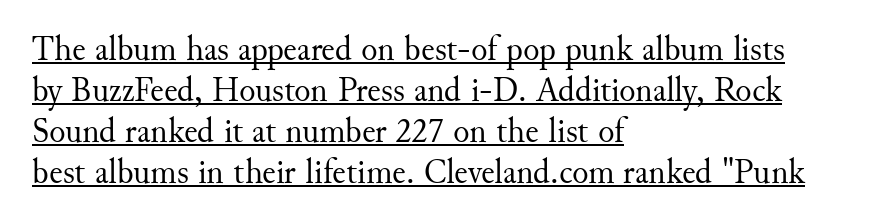
The image shows 34 px regular-weight serif type, upright; set left-aligned, line spacing 1.21x, normal letter spacing, underlined; medium stroke contrast and a small x-height.
